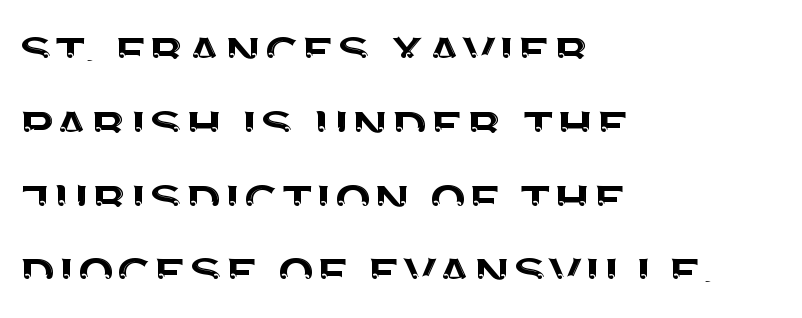
Q: Is the text italic (slanted)? A: No, it is upright.
Q: Is the typeface a serif or a sans-serif typeface? A: Sans-serif.
Q: Is the text underlined? A: No.
Q: How is the paragraph aligned? A: Left-aligned.
Q: Is the spacing between letters normal or unusually wide? A: Normal.
Q: Width (condensed, normal, or wide)? A: Normal.
Q: Stroke contrast? A: Medium.
Q: x-height? A: Large.
Q: Monospaced? A: No.
